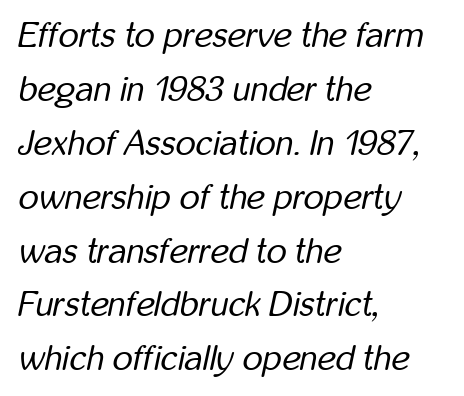
{"italic": "yes", "lean": "right", "slant_degrees": 12, "bold": "no", "weight": "regular", "width": "condensed", "stroke_contrast": "low", "x_height": "medium", "monospaced": "no", "underline": "no", "align": "left", "line_spacing": "normal", "line_spacing_ratio": 1.54, "letter_spacing": "normal", "letter_spacing_em": 0.0, "glyph_px": 35}
